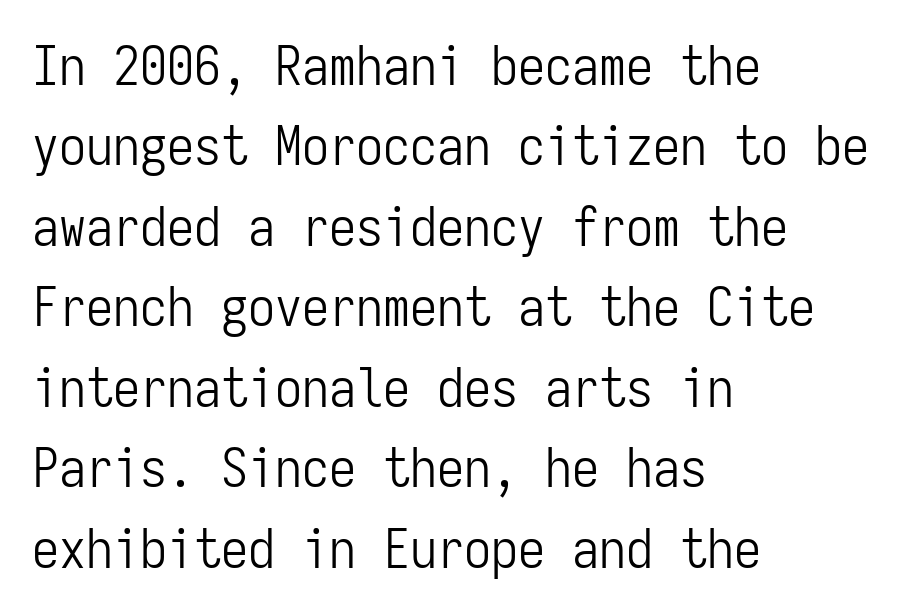
Q: Is the text bold? A: No.
Q: Is the text italic (slanted)? A: No, it is upright.
Q: Is the typeface a serif or a sans-serif typeface? A: Sans-serif.
Q: Is the text underlined? A: No.
Q: How is the paragraph aligned? A: Left-aligned.
Q: Is the spacing between letters normal or unusually wide? A: Normal.
Q: Is the spacing between lines tight, normal or loose? A: Normal.
Q: Width (condensed, normal, or wide)? A: Condensed.
Q: Stroke contrast? A: Low.
Q: x-height? A: Medium.
Q: Monospaced? A: Yes.
